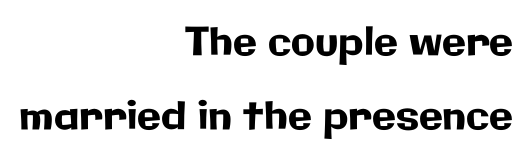
The image shows 39 px sans-serif type, upright; set right-aligned, loose line spacing (1.9x), normal letter spacing, not underlined; low stroke contrast and a medium x-height.
